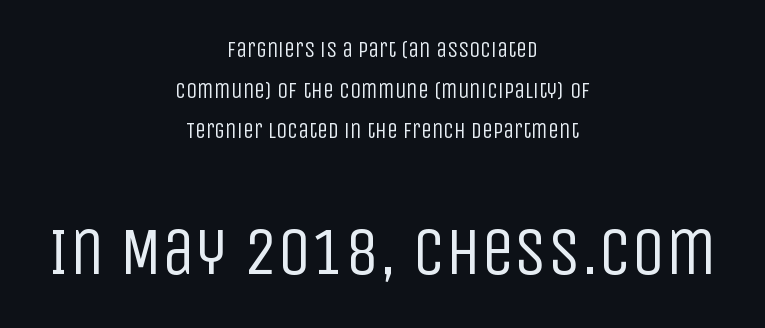
Bold? No — there's no thickening of the strokes. Nothing unusual about the tracking: characters are spaced as the font intends. Every character sits straight up, as roman type does. Is this a fixed-width face? No — the glyphs have proportional, varying widths. The designer gave the closing block more size than the opening block.
